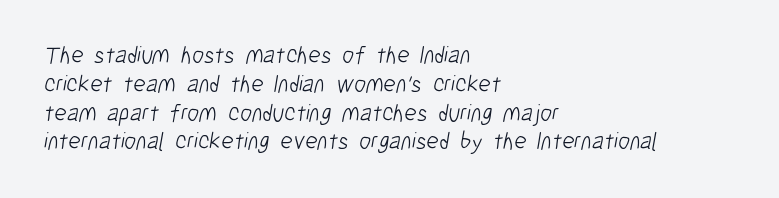
The image shows 24 px text type; set left-aligned, line spacing 1.2x, normal letter spacing, not underlined.
